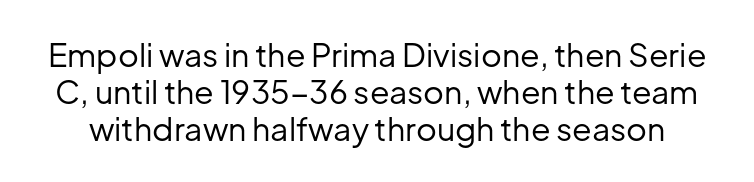
Tightly led — the rows are bunched. The passage shown is not underscored anywhere. The type family on display is of the sans-serif kind. On a weight scale, this lands at 450 or below.
